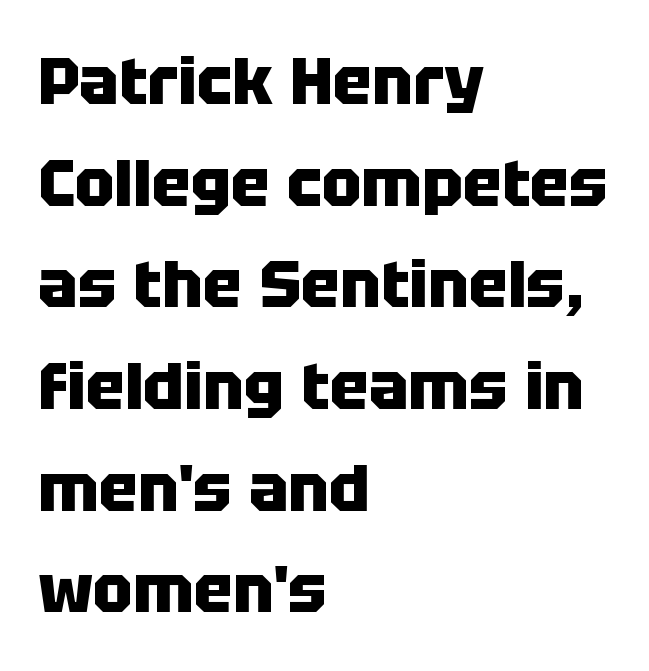
The image shows 66 px heavy sans-serif type, upright; set left-aligned, normal line spacing (1.54x), normal letter spacing, not underlined; low stroke contrast and a large x-height.
